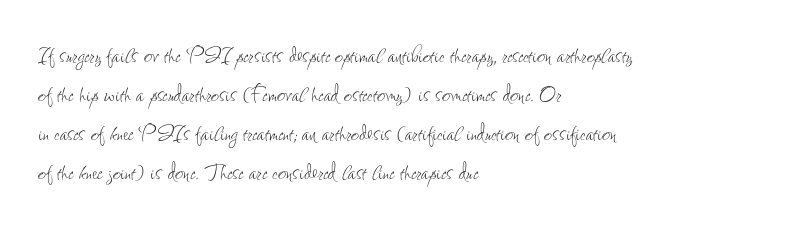
This rendering uses left alignment, leaving the right contour irregular. The face used here is rendered with its standard letterfit. Bold? No — there's no thickening of the strokes. The passage shown is not underscored anywhere.
